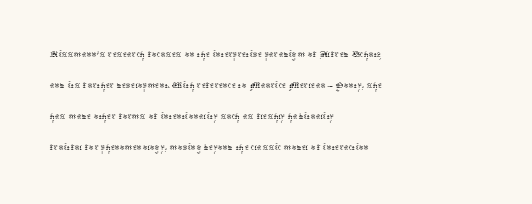
These lines keep a tight, regular rhythm from letter to letter. Notice how descenders clear the ascenders below comfortably — that's standard leading. These lines were composed using upright roman letters. One-word summary of the alignment: left. Nobody drew a line under any word here. The typesetting does not lean heavy: it is not bold.
